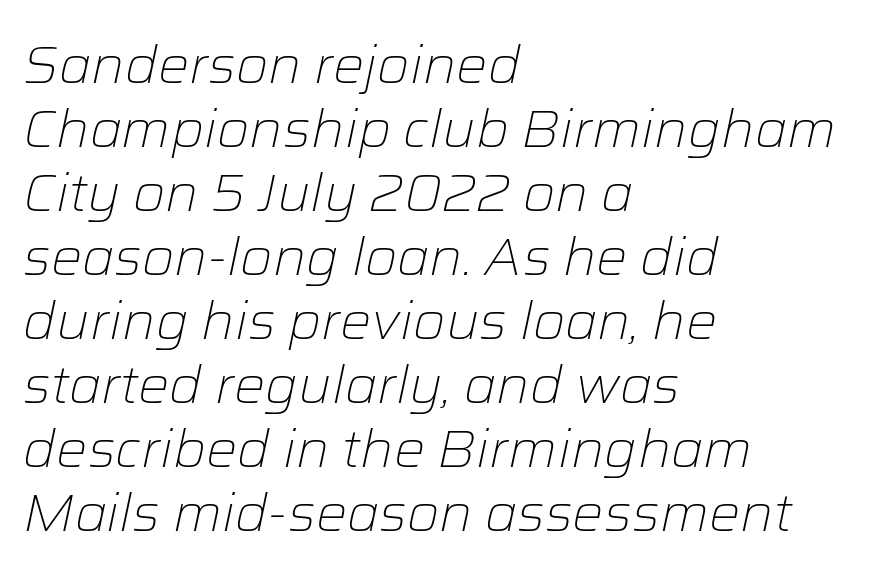
This reads as an unemphasized weight, regular at the heaviest. These lines are rendered in a variable-pitch font. The rendering anchors every line to the left-hand side. This rendering features lettering with no underline. This is oblique type, the kind used for emphasis or titles. This rendering leaves character spacing at its baseline value.
